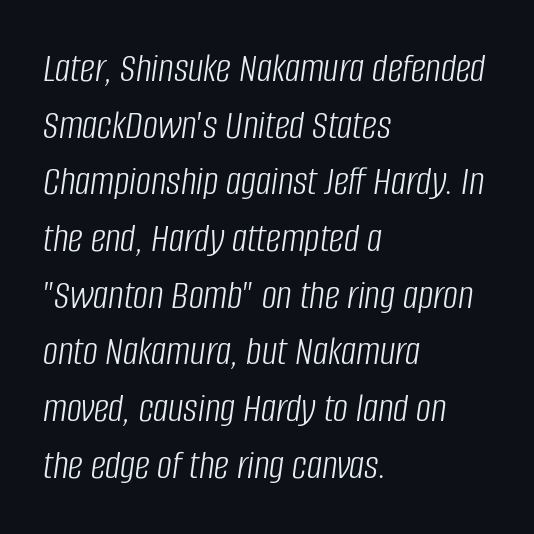
The image shows 42 px light, condensed type, italic (leaning right); set left-aligned, normal line spacing (1.35x), normal letter spacing, not underlined; low stroke contrast and a large x-height.
